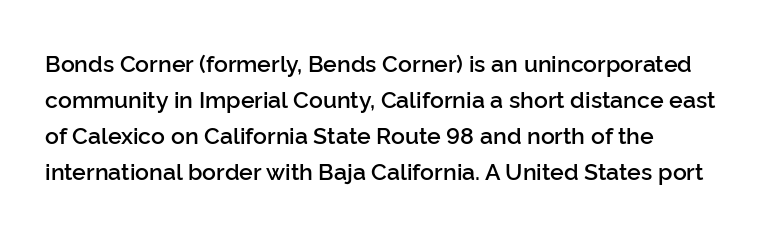
All the whitespace from short lines collects on the right. The space between consecutive lines is moderate. The type is set solid horizontally, with unmodified tracking. Does the lettering tilt? It doesn't — this is upright. Is the type bold? Partly — it's a semibold, heavier than regular but not fully bold.
